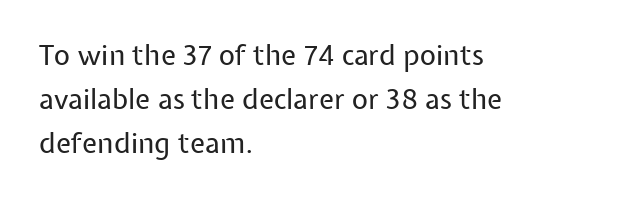
Q: Is the text bold? A: No.
Q: Is the text italic (slanted)? A: No, it is upright.
Q: Is the typeface a serif or a sans-serif typeface? A: Sans-serif.
Q: Is the text underlined? A: No.
Q: How is the paragraph aligned? A: Left-aligned.
Q: Is the spacing between letters normal or unusually wide? A: Normal.
Q: Is the spacing between lines tight, normal or loose? A: Normal.
Q: Width (condensed, normal, or wide)? A: Normal.
Q: Stroke contrast? A: Low.
Q: x-height? A: Medium.
Q: Monospaced? A: No.
